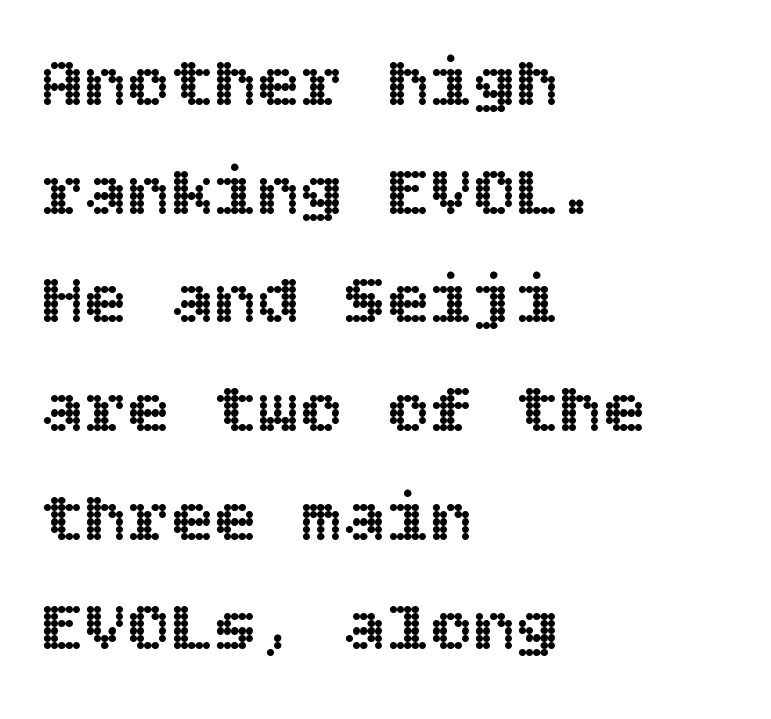
Q: Is the text italic (slanted)? A: No, it is upright.
Q: Is the text underlined? A: No.
Q: How is the paragraph aligned? A: Left-aligned.
Q: Is the spacing between letters normal or unusually wide? A: Normal.
Q: Is the spacing between lines tight, normal or loose? A: Normal.
Q: Width (condensed, normal, or wide)? A: Normal.
Q: x-height? A: Large.
